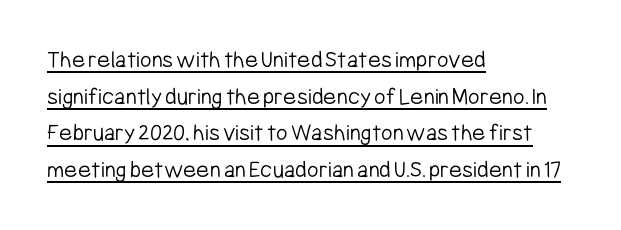
This rendering uses left alignment, leaving the right contour irregular. Quick note: interline space is typical. Default kerning and tracking; the words read as compact shapes. Notice how a bar underscores the lettering throughout. Posture: upright roman.
